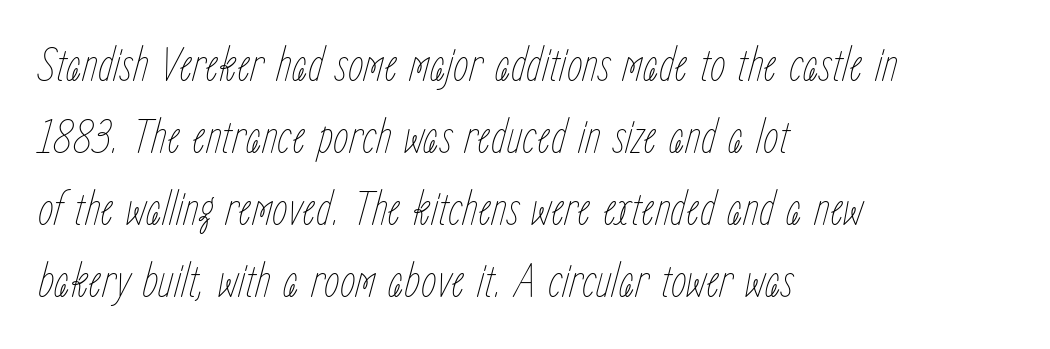
Typeset ragged right — the left edge is the straight one. A typesetter would call this leading conventional body-copy spacing. Words appear dense and cohesive because spacing is normal. This sample has the flowing, uneven cadence of proportional lettering. Heaviness? Minimal to ordinary, like unemphasized prose. Quick note: italic.
